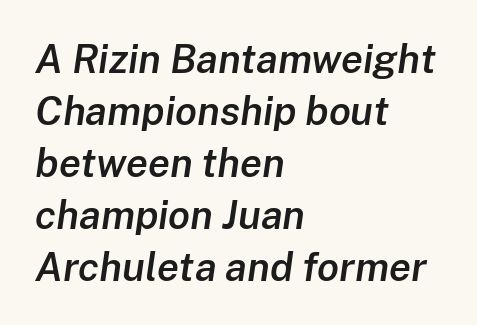
The words here are not underlined. Left-aligned paragraph, ragged on the right. Each word holds together tightly as a unit, with standard inter-letter gaps. Spacing verdict: proportional, widths tailored to each character. Vertical spacing — default.
